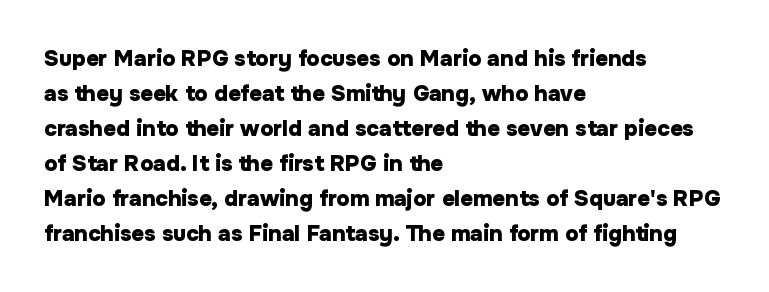
Q: Is the text bold? A: Yes.
Q: Is the text italic (slanted)? A: No, it is upright.
Q: Is the text underlined? A: No.
Q: How is the paragraph aligned? A: Left-aligned.
Q: Is the spacing between letters normal or unusually wide? A: Normal.
Q: Is the spacing between lines tight, normal or loose? A: Normal.
